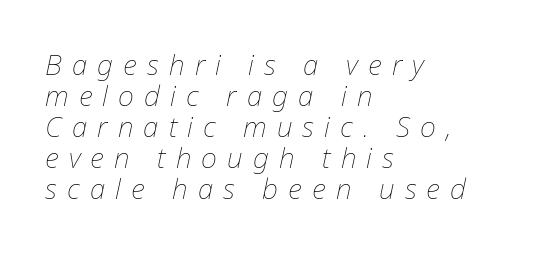
{"italic": "yes", "lean": "right", "slant_degrees": 12, "bold": "no", "weight": "thin", "width": "normal", "stroke_contrast": "low", "x_height": "medium", "monospaced": "no", "underline": "no", "align": "left", "line_spacing": "tight", "line_spacing_ratio": 1.11, "letter_spacing": "wide", "letter_spacing_em": 0.36, "glyph_px": 28}
